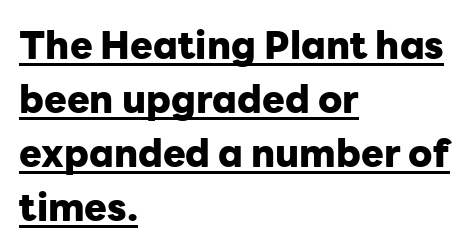
Looks like someone drew a line under every word here. The specimen reads as upright at a glance. A classic flush-left, rag-right setting is used for this passage. Caption: bold face, heavy strokes.
